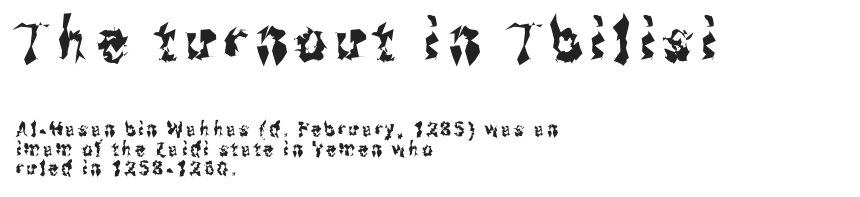
{"serif": "no", "italic": "no", "width": "condensed", "stroke_contrast": "medium", "x_height": "medium", "monospaced": "no", "underline": "no", "align": "left", "line_spacing": "tight", "line_spacing_ratio": 0.98, "larger_block": "first", "size_ratio": 2.95, "glyph_px": 59}
